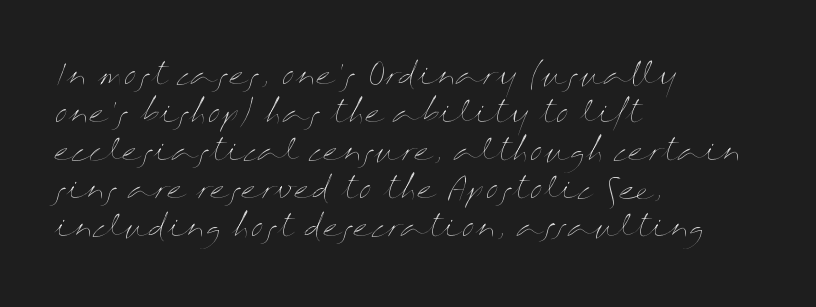
Q: Is the text bold? A: No.
Q: Is the text italic (slanted)? A: Yes.
Q: Is the text underlined? A: No.
Q: How is the paragraph aligned? A: Left-aligned.
Q: Is the spacing between letters normal or unusually wide? A: Normal.
Q: Is the spacing between lines tight, normal or loose? A: Normal.
Q: Width (condensed, normal, or wide)? A: Wide.
Q: Stroke contrast? A: Medium.
Q: x-height? A: Medium.
Q: Monospaced? A: No.
